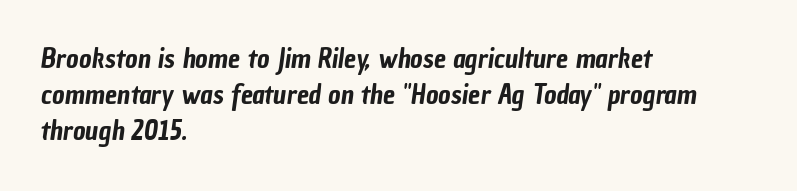
{"underline": "no", "align": "left", "line_spacing": "normal", "line_spacing_ratio": 1.34, "letter_spacing": "normal", "letter_spacing_em": 0.0, "glyph_px": 27}
